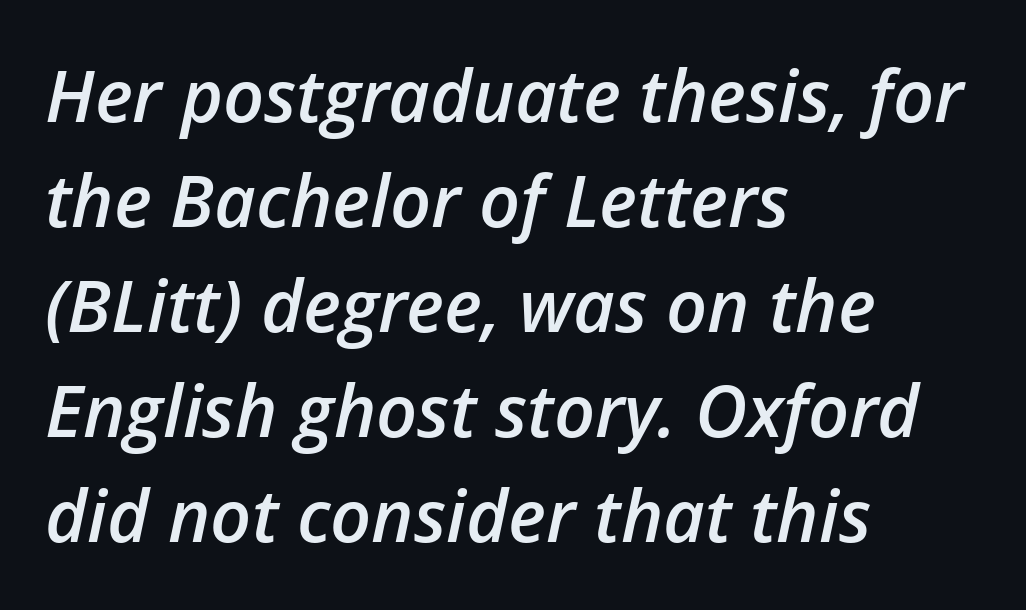
The image shows 72 px semibold type, italic (leaning right); set left-aligned, normal line spacing (1.46x), normal letter spacing, not underlined; low stroke contrast and a medium x-height.
